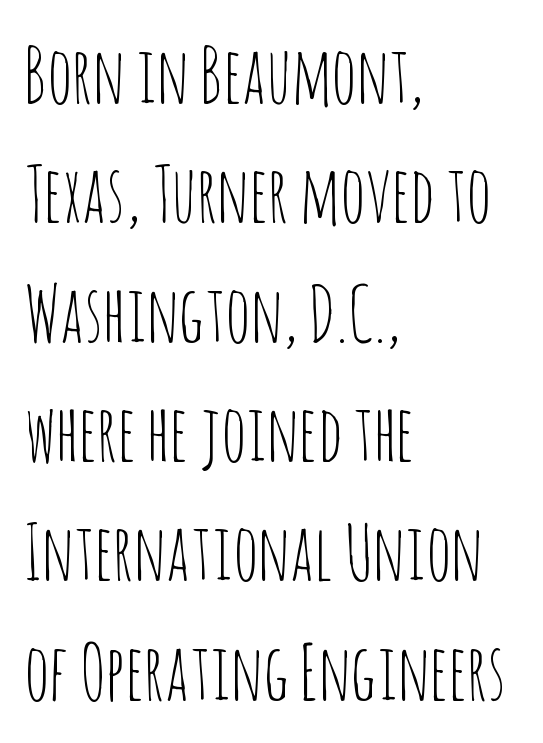
{"serif": "no", "italic": "no", "bold": "no", "weight": "thin", "width": "condensed", "stroke_contrast": "low", "x_height": "large", "monospaced": "no", "underline": "no", "align": "left", "line_spacing": "normal", "line_spacing_ratio": 1.55, "letter_spacing": "normal", "letter_spacing_em": 0.0, "glyph_px": 77}
